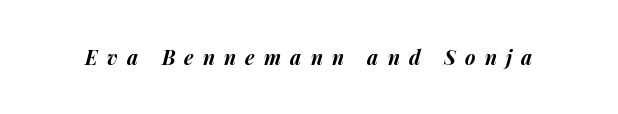
Observe the lean: these are italic letterforms. The area under the type is left untouched. Set as a true bold cut, around the 700 mark. There is plenty of visible air inserted between adjacent glyphs.
